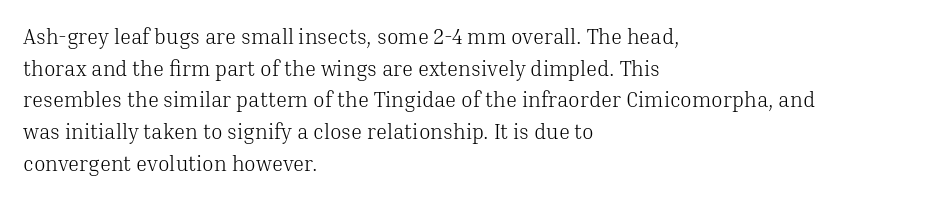
{"italic": "no", "bold": "no", "underline": "no", "align": "left", "line_spacing": "normal", "line_spacing_ratio": 1.51, "letter_spacing": "normal", "letter_spacing_em": 0.0, "glyph_px": 21}
